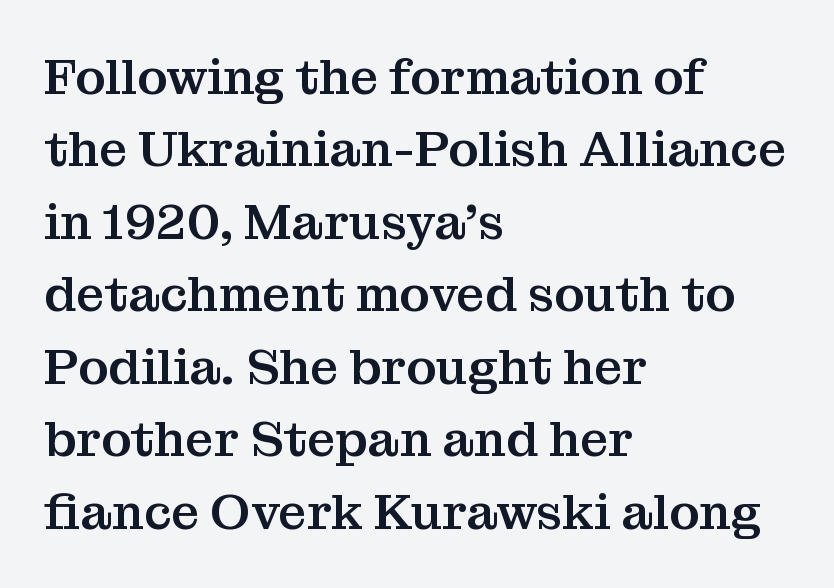
Q: Is the text italic (slanted)? A: No, it is upright.
Q: Is the typeface a serif or a sans-serif typeface? A: Serif.
Q: Is the text underlined? A: No.
Q: How is the paragraph aligned? A: Left-aligned.
Q: Is the spacing between letters normal or unusually wide? A: Normal.
Q: Is the spacing between lines tight, normal or loose? A: Normal.
Q: Width (condensed, normal, or wide)? A: Normal.
Q: Stroke contrast? A: Medium.
Q: x-height? A: Medium.
Q: Monospaced? A: No.
